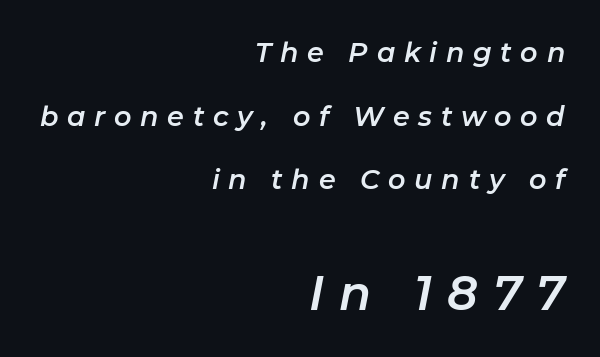
{"italic": "yes", "lean": "right", "slant_degrees": 11, "width": "normal", "stroke_contrast": "low", "x_height": "medium", "monospaced": "no", "underline": "no", "align": "right", "line_spacing": "loose", "line_spacing_ratio": 2.36, "letter_spacing": "wide", "letter_spacing_em": 0.32, "larger_block": "second", "size_ratio": 1.74, "glyph_px": 47}
